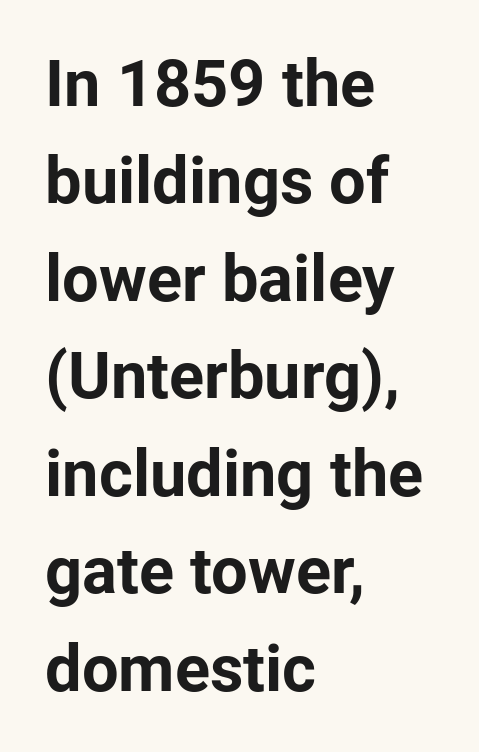
Q: Is the text bold? A: Yes.
Q: Is the text italic (slanted)? A: No, it is upright.
Q: Is the typeface a serif or a sans-serif typeface? A: Sans-serif.
Q: Is the text underlined? A: No.
Q: How is the paragraph aligned? A: Left-aligned.
Q: Is the spacing between letters normal or unusually wide? A: Normal.
Q: Is the spacing between lines tight, normal or loose? A: Normal.
Q: Width (condensed, normal, or wide)? A: Normal.
Q: Stroke contrast? A: Low.
Q: x-height? A: Medium.
Q: Monospaced? A: No.
